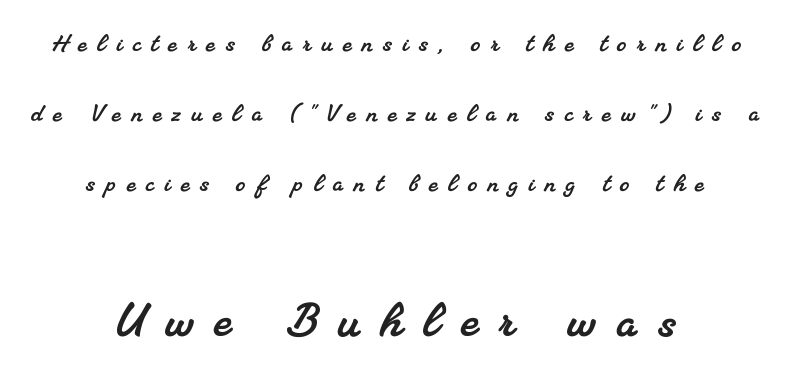
Q: Is the typeface a serif or a sans-serif typeface? A: Serif.
Q: Is the text underlined? A: No.
Q: How is the paragraph aligned? A: Centered.
Q: Is the spacing between letters normal or unusually wide? A: Unusually wide.
Q: Is the spacing between lines tight, normal or loose? A: Loose.
Q: Which block of text is set in a larger size, the first (top) or the second (bottom)? A: The second (bottom) one.
Q: Width (condensed, normal, or wide)? A: Normal.
Q: Stroke contrast? A: Medium.
Q: x-height? A: Small.
Q: Monospaced? A: No.
